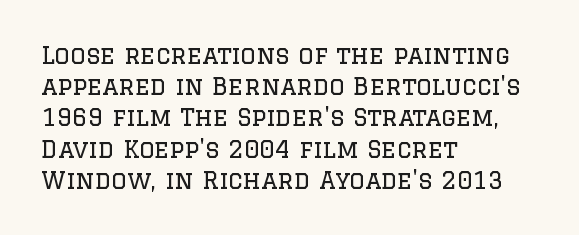
{"italic": "no", "bold": "no", "underline": "no", "align": "left", "line_spacing": "normal", "line_spacing_ratio": 1.3, "letter_spacing": "normal", "letter_spacing_em": 0.0, "glyph_px": 24}
